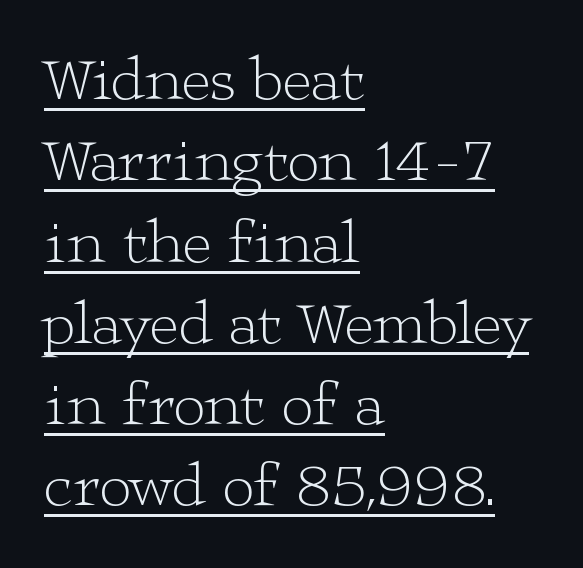
Summary of vertical rhythm: regular, with standard interline spacing. A typesetter would call this zero additional tracking. Each stroke keeps to a modest, everyday thickness or less. One-word summary of the alignment: left. The rendering uses the underline text-decoration. Proportional: the letters do not fall into vertical columns.
